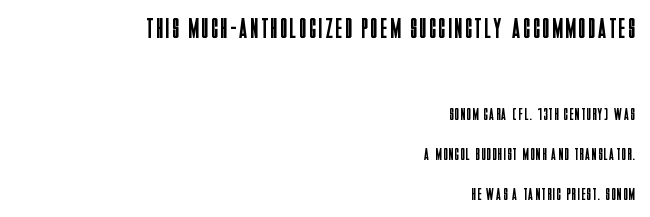
The image shows 29 px regular-weight, condensed sans-serif type, upright; set right-aligned, loose line spacing (2.34x), not underlined; the first (top) block is 1.71x larger; low stroke contrast and a large x-height.
